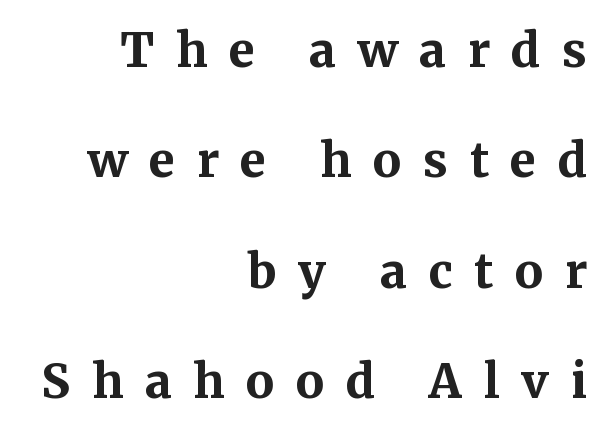
The image shows 47 px bold serif type, upright; set right-aligned, loose line spacing (2.35x), unusually wide letter spacing (+0.46 em), not underlined; medium stroke contrast and a medium x-height.
